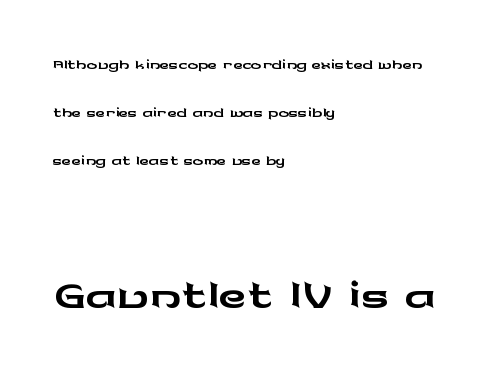
Default kerning and tracking; the words read as compact shapes. Observe the absence of serifs on each vertical stroke in this sample. Spacing verdict: proportional, widths tailored to each character. Caption: multi-line text, flush left, ragged right.
